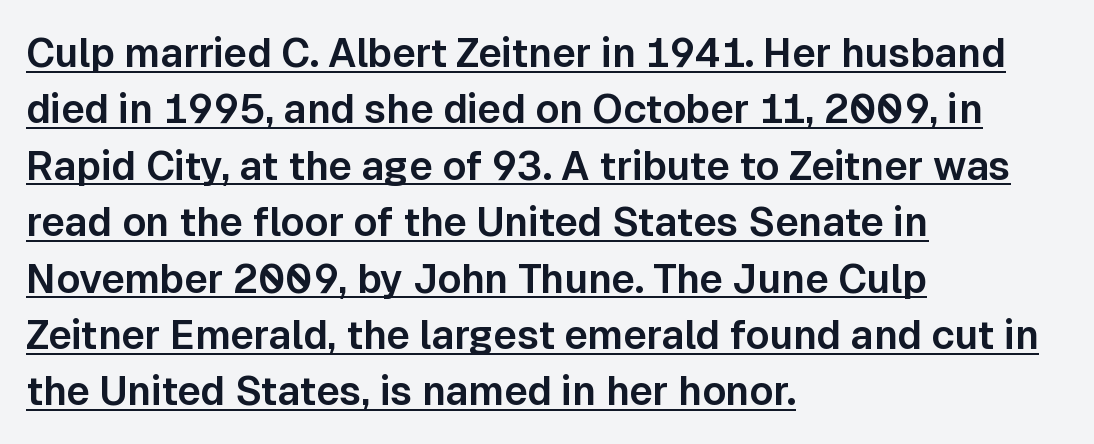
Has an underline been added? It has. These lines sit exactly where default settings would place them. Spacing verdict: proportional, widths tailored to each character. You could call the tracking neutral — neither tight nor loose. Posture: straight, roman, zero tilt. Note: no serifs on the glyphs.
